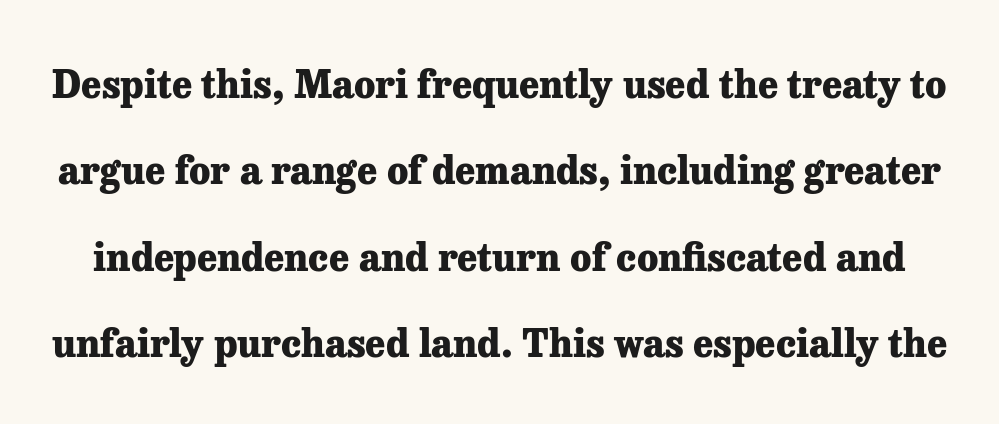
The image shows 38 px heavy serif type, upright; set loose line spacing (2.27x), normal letter spacing, not underlined; low stroke contrast and a medium x-height.
